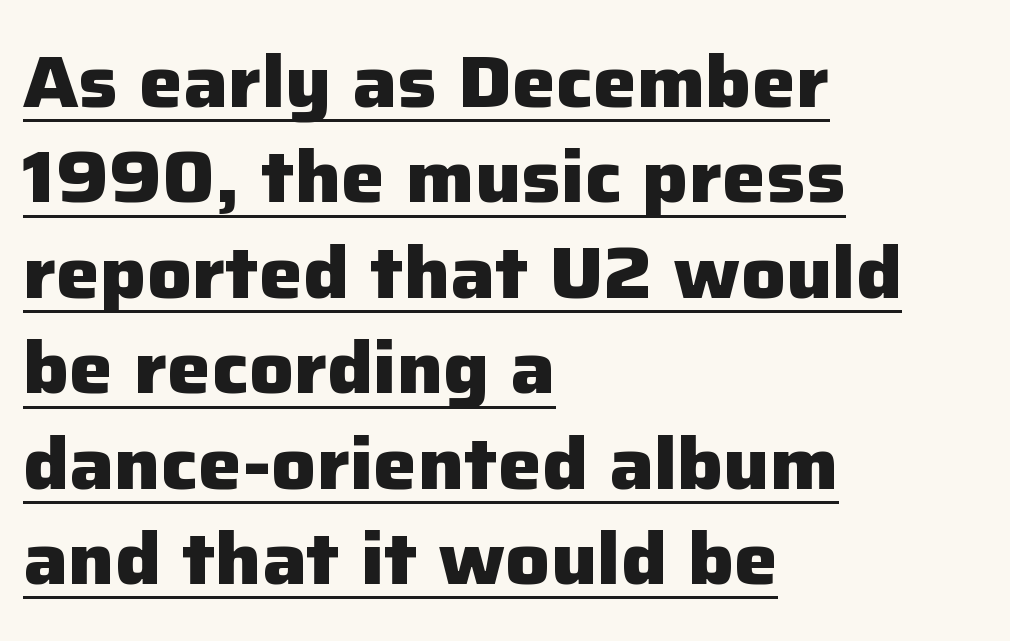
Pretty heavy lettering here — definitely bold. Character widths vary here, with narrow letters taking less room than wide ones. Look at the bottom of the vertical strokes: they stop flat, with no serifs. This rendering uses left alignment, leaving the right contour irregular.
